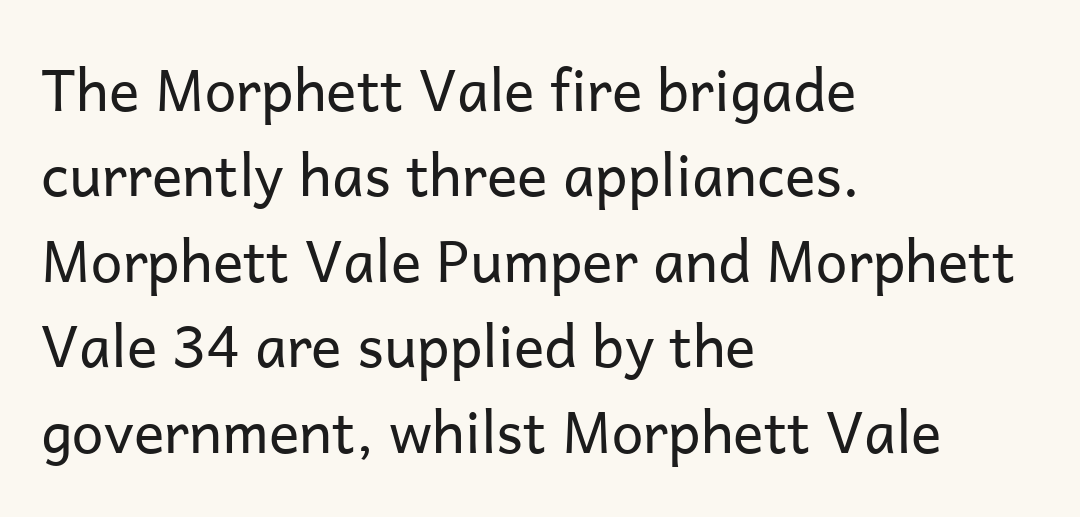
{"serif": "no", "italic": "no", "bold": "no", "weight": "regular", "width": "normal", "stroke_contrast": "low", "x_height": "medium", "monospaced": "no", "underline": "no", "align": "left", "line_spacing": "normal", "line_spacing_ratio": 1.5, "letter_spacing": "normal", "letter_spacing_em": 0.0, "glyph_px": 57}
